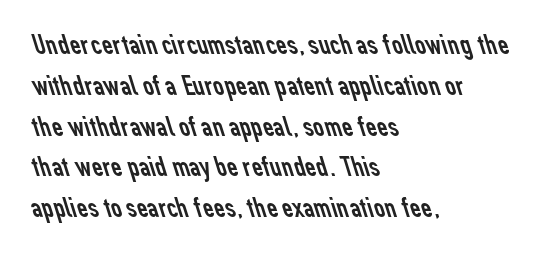
Q: Is the text bold? A: No.
Q: Is the typeface a serif or a sans-serif typeface? A: Sans-serif.
Q: Is the text underlined? A: No.
Q: How is the paragraph aligned? A: Left-aligned.
Q: Is the spacing between letters normal or unusually wide? A: Normal.
Q: Is the spacing between lines tight, normal or loose? A: Normal.
Q: Width (condensed, normal, or wide)? A: Normal.
Q: Stroke contrast? A: Low.
Q: x-height? A: Medium.
Q: Monospaced? A: No.
